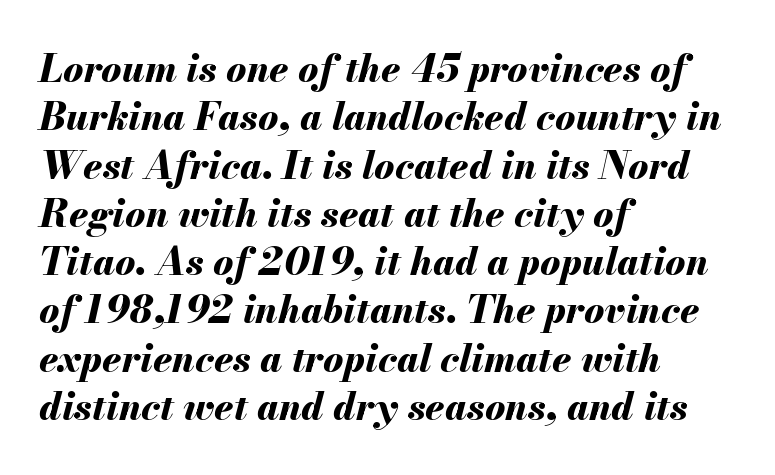
{"italic": "yes", "lean": "right", "slant_degrees": 13, "bold": "yes", "weight": "bold", "width": "normal", "stroke_contrast": "medium", "x_height": "small", "monospaced": "no", "underline": "no", "align": "left", "line_spacing": "normal", "line_spacing_ratio": 1.27, "letter_spacing": "normal", "letter_spacing_em": 0.0, "glyph_px": 38}
